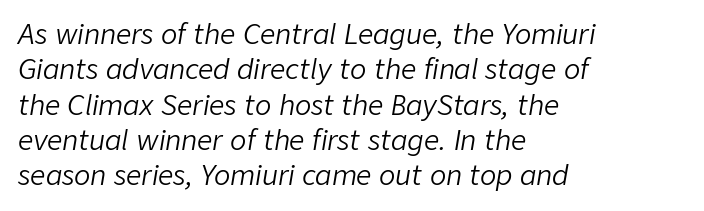
{"italic": "yes", "lean": "right", "slant_degrees": 9, "bold": "no", "underline": "no", "align": "left", "line_spacing": "normal", "line_spacing_ratio": 1.31, "letter_spacing": "normal", "letter_spacing_em": 0.0, "glyph_px": 27}
